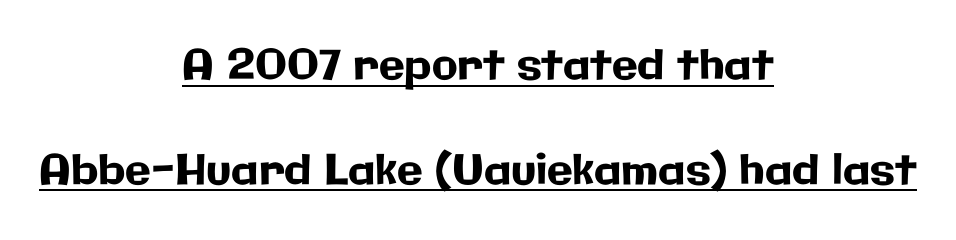
{"serif": "no", "italic": "no", "width": "normal", "stroke_contrast": "low", "x_height": "medium", "monospaced": "no", "underline": "yes", "align": "center", "line_spacing": "loose", "line_spacing_ratio": 2.49, "letter_spacing": "normal", "letter_spacing_em": 0.0, "glyph_px": 42}
